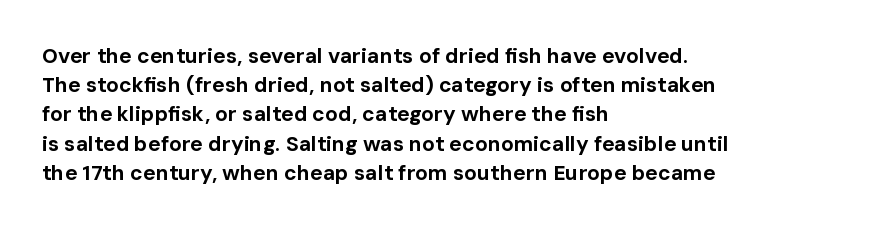
The image shows 21 px bold type, upright; set left-aligned, normal line spacing (1.39x), normal letter spacing, not underlined.
